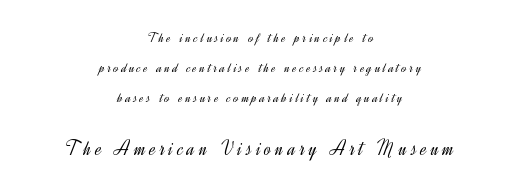
Q: Is the text bold? A: No.
Q: Is the text italic (slanted)? A: Yes.
Q: Is the text underlined? A: No.
Q: How is the paragraph aligned? A: Centered.
Q: Is the spacing between letters normal or unusually wide? A: Unusually wide.
Q: Is the spacing between lines tight, normal or loose? A: Loose.
Q: Which block of text is set in a larger size, the first (top) or the second (bottom)? A: The second (bottom) one.
